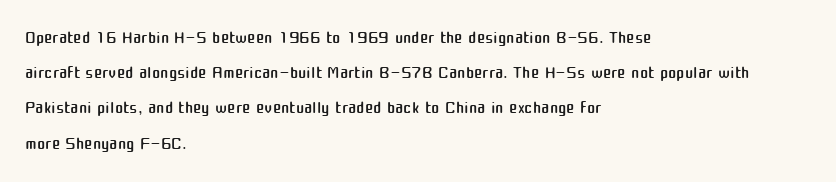
Weight: not bold — regular or lighter. Summary of vertical rhythm: regular, with standard interline spacing. Italic? Not at all — the glyphs are vertical. Words appear dense and cohesive because spacing is normal. Glance below the letters and you will spot only blank space.
